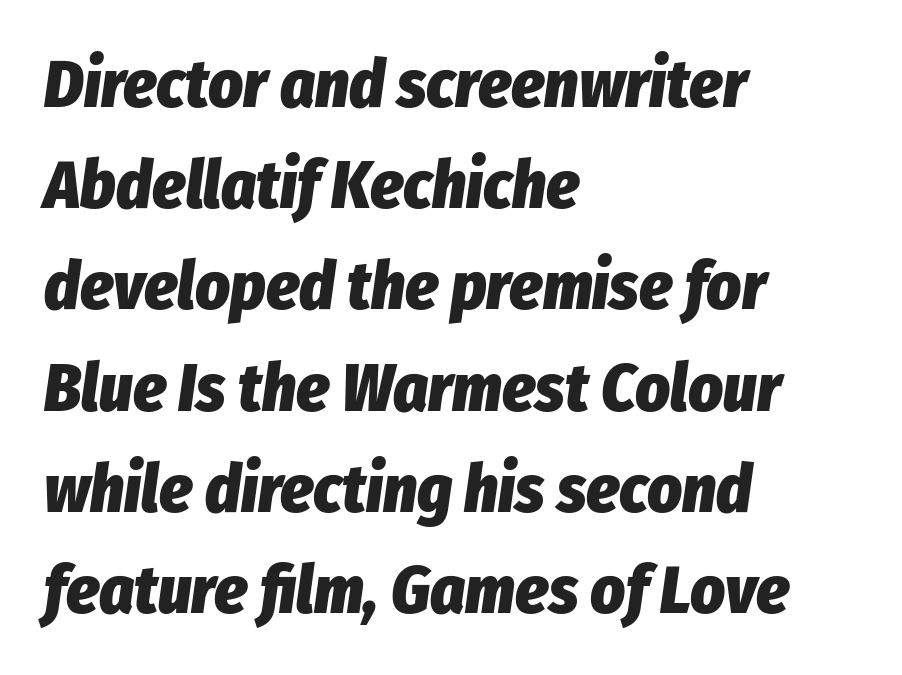
The image shows 67 px heavy, condensed type, italic (leaning right); set left-aligned, normal line spacing (1.51x), normal letter spacing, not underlined; low stroke contrast and a medium x-height.
